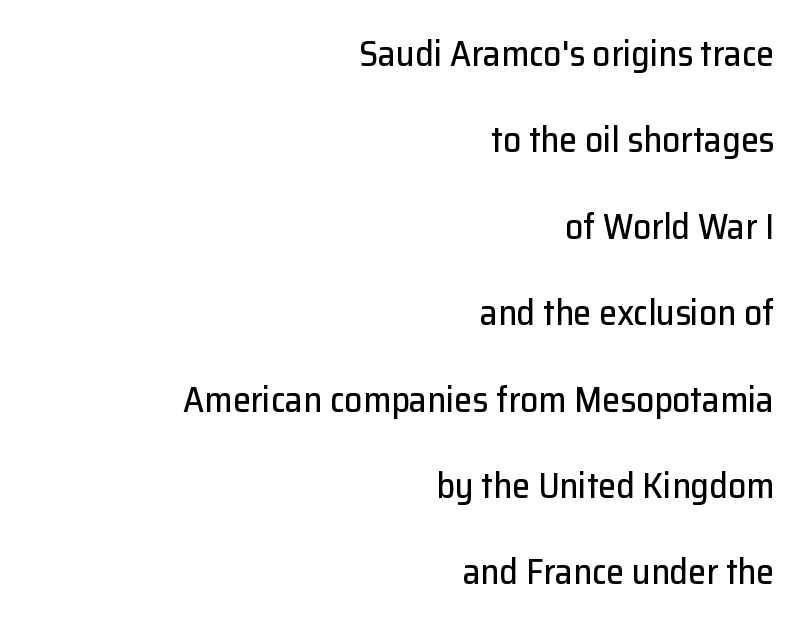
Type without underlining. The rendering uses natural spacing where letterforms have individual widths. This rendering uses right alignment, leaving the left contour irregular. Is there any slant? The stems are plumb. The characters display no serif detailing; their extremities are plain.
